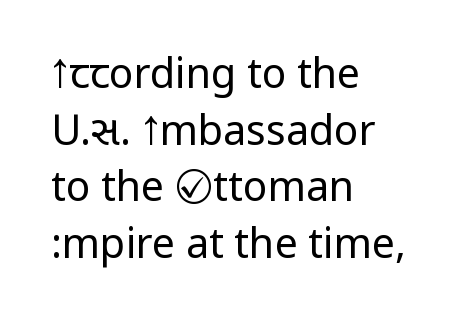
Q: Is the text bold? A: No.
Q: Is the text italic (slanted)? A: No, it is upright.
Q: Is the typeface a serif or a sans-serif typeface? A: Sans-serif.
Q: Is the text underlined? A: No.
Q: How is the paragraph aligned? A: Left-aligned.
Q: Is the spacing between letters normal or unusually wide? A: Normal.
Q: Is the spacing between lines tight, normal or loose? A: Normal.
Q: Width (condensed, normal, or wide)? A: Condensed.
Q: Stroke contrast? A: Low.
